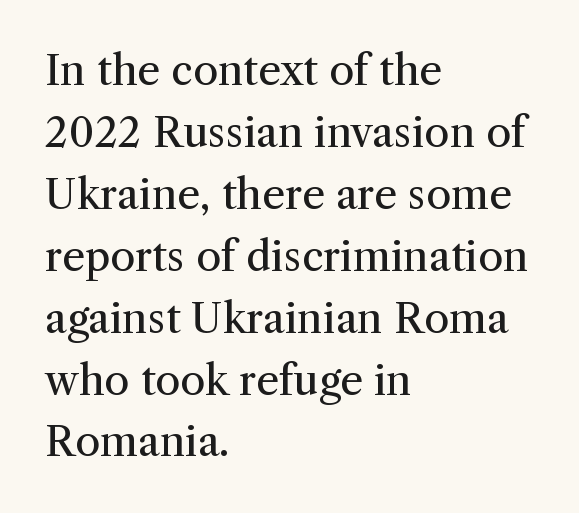
Q: Is the text bold? A: No.
Q: Is the text italic (slanted)? A: No, it is upright.
Q: Is the typeface a serif or a sans-serif typeface? A: Serif.
Q: Is the text underlined? A: No.
Q: How is the paragraph aligned? A: Left-aligned.
Q: Is the spacing between letters normal or unusually wide? A: Normal.
Q: Is the spacing between lines tight, normal or loose? A: Normal.
Q: Width (condensed, normal, or wide)? A: Normal.
Q: Stroke contrast? A: Medium.
Q: x-height? A: Medium.
Q: Monospaced? A: No.
